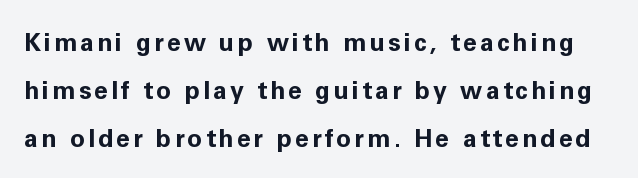
{"italic": "no", "bold": "yes", "underline": "no", "line_spacing": "loose", "line_spacing_ratio": 1.92, "glyph_px": 25}
